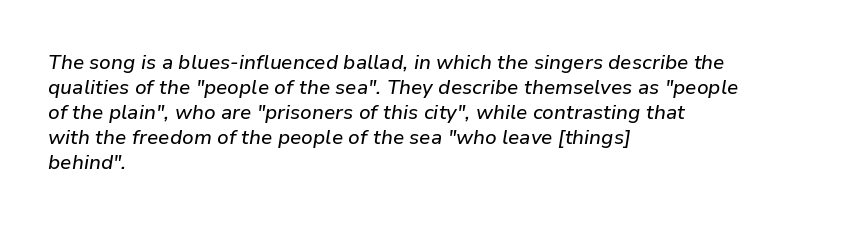
Every row of glyphs begins at an identical x-position on the left. The specimen omits any rule beneath the text block's lines. Reading down the column, the eye jumps a familiar distance to each next line. There's an unmistakable incline to the writing here. Each word holds together tightly as a unit, with standard inter-letter gaps.
